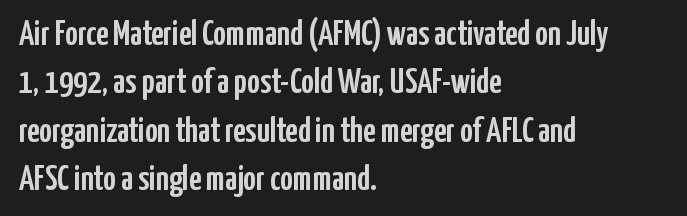
Q: Is the text italic (slanted)? A: No, it is upright.
Q: Is the typeface a serif or a sans-serif typeface? A: Sans-serif.
Q: Is the text underlined? A: No.
Q: How is the paragraph aligned? A: Left-aligned.
Q: Is the spacing between letters normal or unusually wide? A: Normal.
Q: Is the spacing between lines tight, normal or loose? A: Normal.
Q: Width (condensed, normal, or wide)? A: Condensed.
Q: Stroke contrast? A: Low.
Q: x-height? A: Medium.
Q: Monospaced? A: No.
